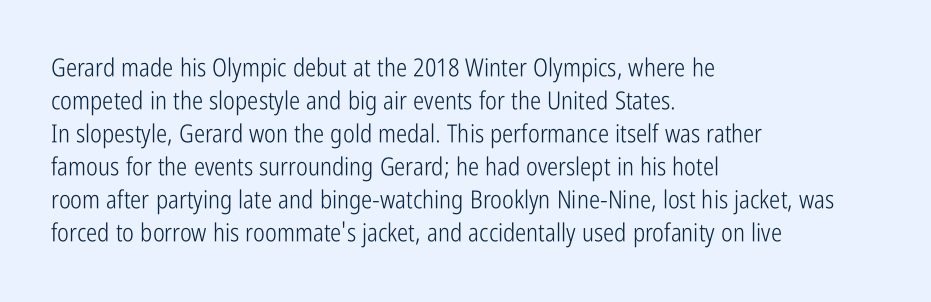
{"italic": "no", "bold": "no", "underline": "no", "align": "left", "line_spacing": "normal", "line_spacing_ratio": 1.32, "letter_spacing": "normal", "letter_spacing_em": 0.0, "glyph_px": 25}
